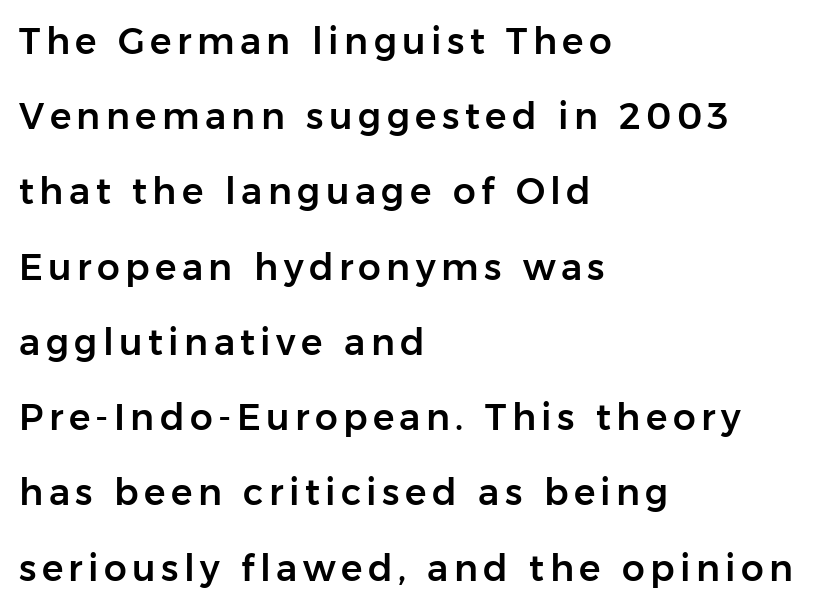
Q: Is the text italic (slanted)? A: No, it is upright.
Q: Is the typeface a serif or a sans-serif typeface? A: Sans-serif.
Q: Is the text underlined? A: No.
Q: How is the paragraph aligned? A: Left-aligned.
Q: Is the spacing between lines tight, normal or loose? A: Loose.
Q: Width (condensed, normal, or wide)? A: Normal.
Q: Stroke contrast? A: Low.
Q: x-height? A: Medium.
Q: Monospaced? A: No.
